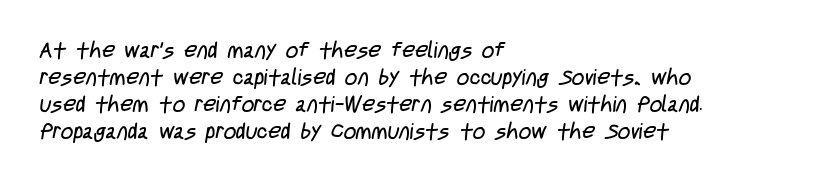
This sample uses plain, unmodified letter spacing. The compositor pushed each line to the left boundary. Descenders hang freely into open space. Compared with a typical body face, this is equally light or lighter still.
